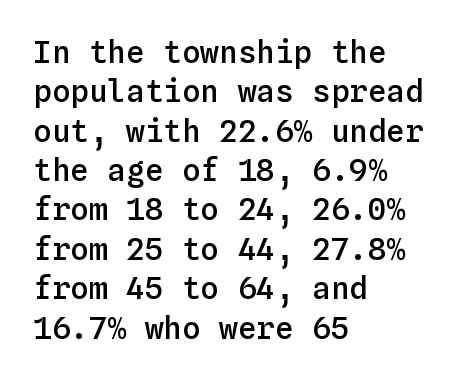
You could count columns in this text — the font is strictly monospaced. Look at the tracking — it's just the regular setting, nothing added. Weight: semibold (demi). Style check: upright. The space directly below the letters is spotless.
